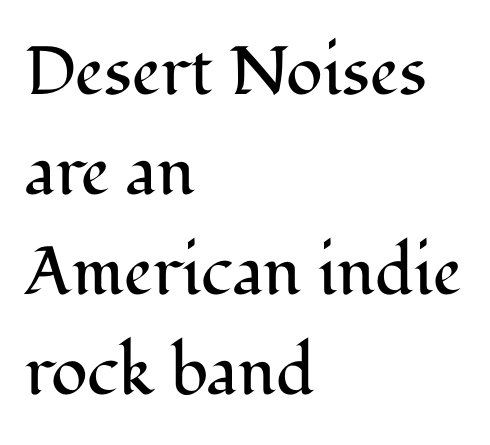
{"serif": "yes", "italic": "no", "bold": "no", "weight": "regular", "width": "normal", "stroke_contrast": "medium", "x_height": "medium", "monospaced": "no", "underline": "no", "align": "left", "line_spacing": "normal", "line_spacing_ratio": 1.47, "letter_spacing": "normal", "letter_spacing_em": 0.0, "glyph_px": 68}
